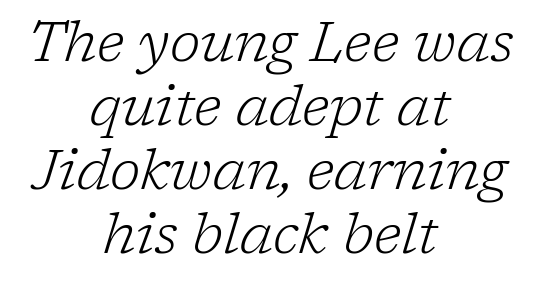
{"serif": "yes", "italic": "yes", "lean": "right", "slant_degrees": 17, "bold": "no", "weight": "light", "width": "normal", "stroke_contrast": "low", "x_height": "medium", "monospaced": "no", "underline": "no", "align": "center", "line_spacing": "tight", "line_spacing_ratio": 1.14, "letter_spacing": "normal", "letter_spacing_em": 0.0, "glyph_px": 56}
